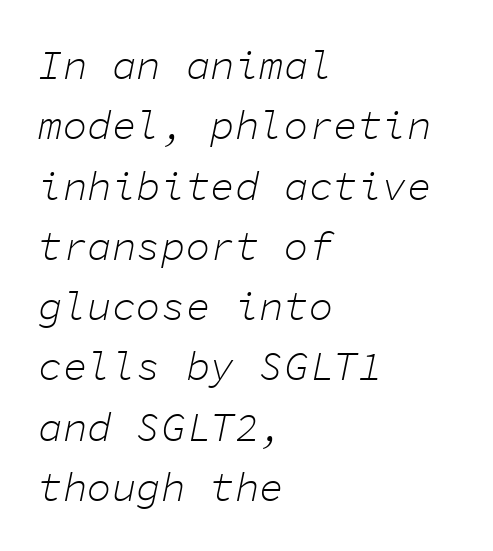
Nothing heavy about these letters — not bold at all. Tall strokes in this sample are angled rather than plumb. Each letter, wide or thin by design, is forced into the same width here. The vertical gap from one line to the next is medium. The typesetter chose a ragged-right arrangement here. Any mark beneath the type? The region is blank.
